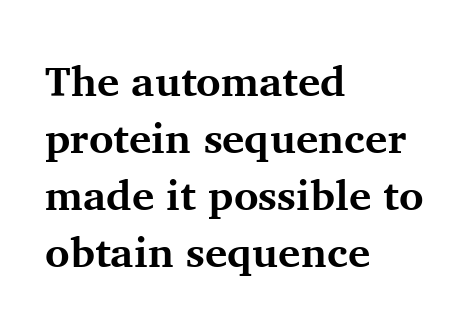
{"serif": "yes", "italic": "no", "bold": "yes", "weight": "bold", "width": "normal", "stroke_contrast": "medium", "x_height": "medium", "monospaced": "no", "underline": "no", "align": "left", "line_spacing": "normal", "line_spacing_ratio": 1.36, "letter_spacing": "normal", "letter_spacing_em": 0.0, "glyph_px": 42}
